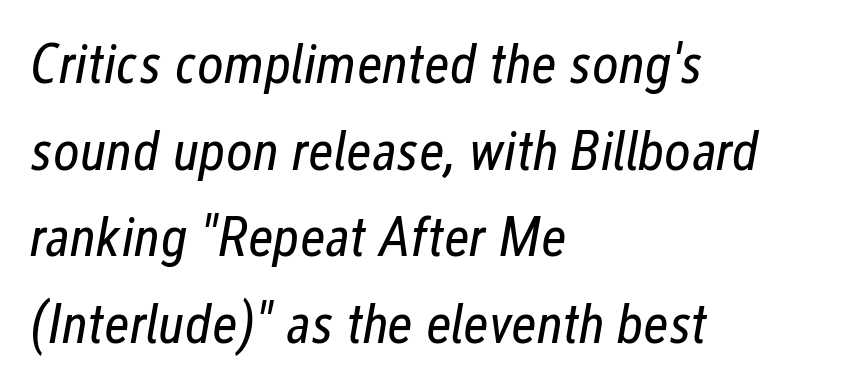
These lines are rendered in a variable-pitch font. The passage shown is not bold in any degree. The text carries the slant typical of an italic or oblique font. In terms of letterspacing, this is plain default setting.
